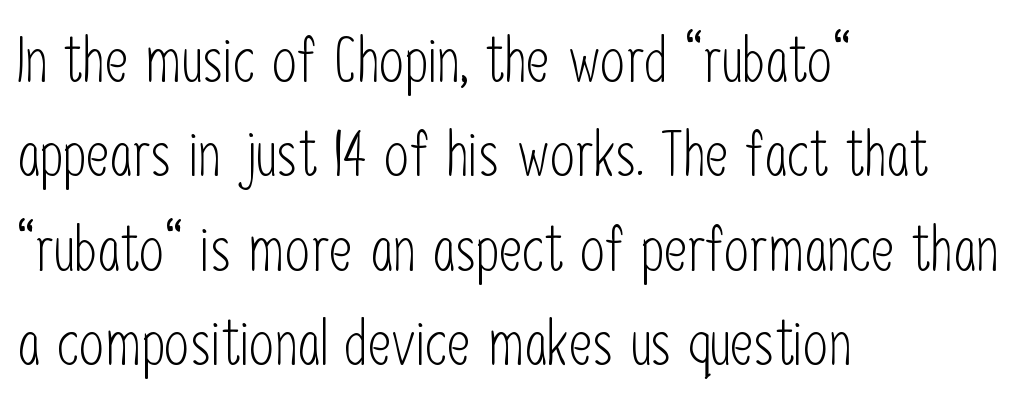
{"serif": "no", "italic": "no", "bold": "no", "weight": "light", "width": "condensed", "stroke_contrast": "low", "x_height": "medium", "monospaced": "no", "underline": "no", "align": "left", "line_spacing": "normal", "line_spacing_ratio": 1.5, "letter_spacing": "normal", "letter_spacing_em": 0.0, "glyph_px": 63}
